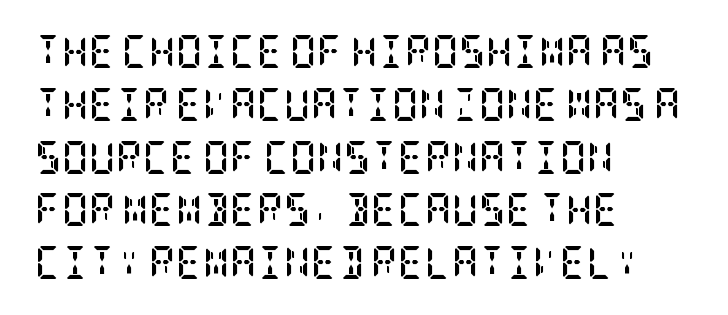
{"serif": "yes", "italic": "no", "bold": "yes", "weight": "semibold", "width": "condensed", "stroke_contrast": "low", "x_height": "large", "underline": "no", "align": "left", "line_spacing": "normal", "line_spacing_ratio": 1.6, "letter_spacing": "normal", "letter_spacing_em": 0.0, "glyph_px": 33}
